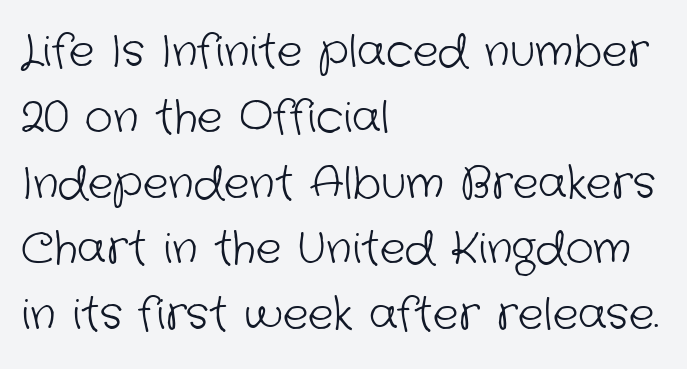
The image shows 43 px light sans-serif type; set left-aligned, normal line spacing (1.53x), normal letter spacing, not underlined; low stroke contrast and a medium x-height.
